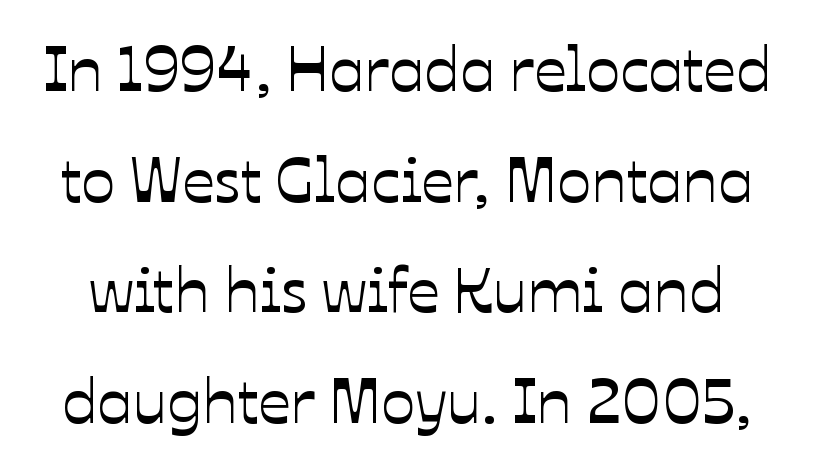
{"italic": "no", "width": "normal", "stroke_contrast": "low", "x_height": "medium", "monospaced": "no", "underline": "no", "line_spacing_ratio": 1.73, "letter_spacing": "normal", "letter_spacing_em": 0.0, "glyph_px": 64}
